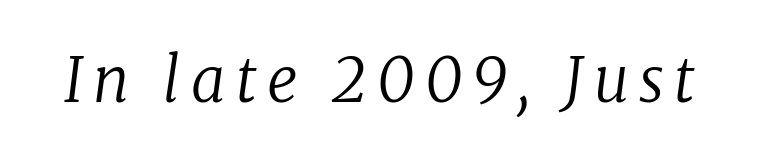
Q: Is the text bold? A: No.
Q: Is the text italic (slanted)? A: Yes, it leans right by about 8 degrees.
Q: Is the typeface a serif or a sans-serif typeface? A: Serif.
Q: Is the text underlined? A: No.
Q: Width (condensed, normal, or wide)? A: Normal.
Q: Stroke contrast? A: Low.
Q: x-height? A: Medium.
Q: Monospaced? A: No.
